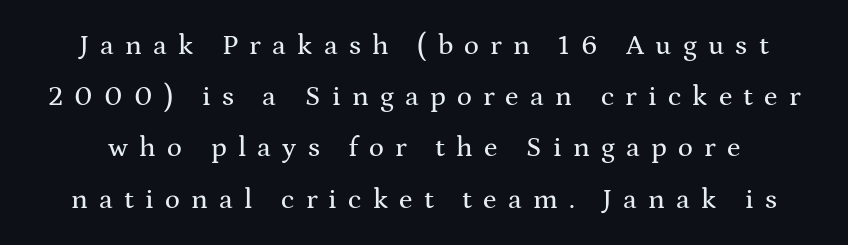
Students, note that the glyphs here are deliberately spaced far apart. Just letters on the line, the space beneath them empty. These lines were composed using upright roman letters. The font family rendered here belongs to the serif group. Character widths vary here, with narrow letters taking less room than wide ones.
